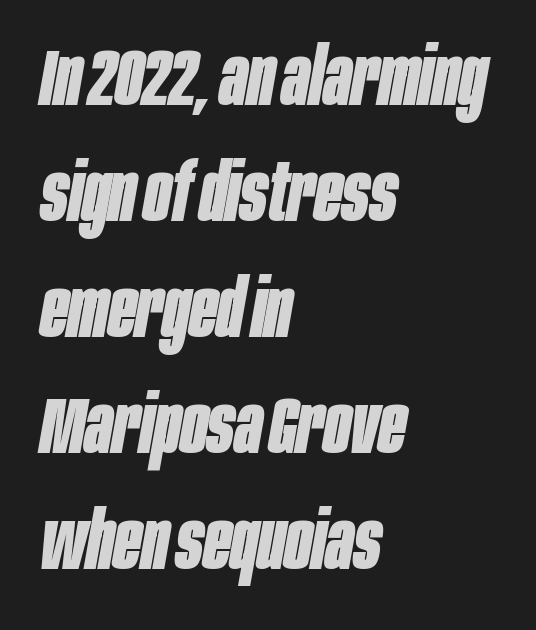
Q: Is the text bold? A: Yes.
Q: Is the text italic (slanted)? A: Yes, it leans right by about 10 degrees.
Q: Is the text underlined? A: No.
Q: How is the paragraph aligned? A: Left-aligned.
Q: Is the spacing between letters normal or unusually wide? A: Normal.
Q: Is the spacing between lines tight, normal or loose? A: Normal.
Q: Width (condensed, normal, or wide)? A: Condensed.
Q: Stroke contrast? A: Low.
Q: x-height? A: Large.
Q: Monospaced? A: No.
